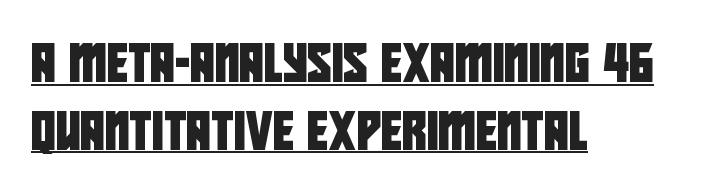
Q: Is the typeface a serif or a sans-serif typeface? A: Sans-serif.
Q: Is the text underlined? A: Yes.
Q: How is the paragraph aligned? A: Left-aligned.
Q: Is the spacing between letters normal or unusually wide? A: Normal.
Q: Width (condensed, normal, or wide)? A: Condensed.
Q: Stroke contrast? A: Low.
Q: x-height? A: Large.
Q: Monospaced? A: No.
